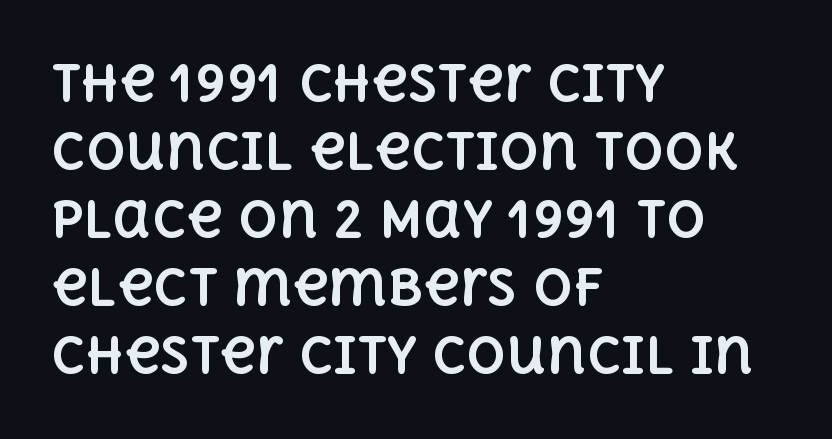
{"italic": "no", "bold": "yes", "weight": "bold", "width": "normal", "x_height": "large", "monospaced": "no", "underline": "no", "align": "left", "line_spacing": "normal", "line_spacing_ratio": 1.39, "letter_spacing": "normal", "letter_spacing_em": 0.0, "glyph_px": 49}
